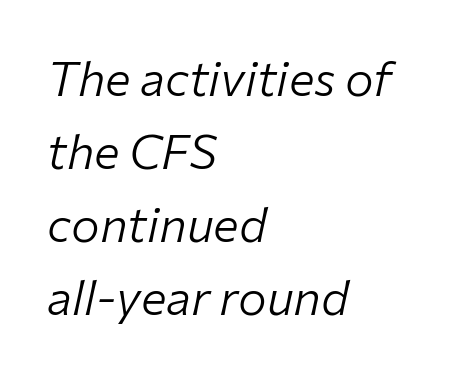
The image shows 48 px light type, italic (leaning right); set left-aligned, normal line spacing (1.52x), normal letter spacing, not underlined; low stroke contrast and a medium x-height.
